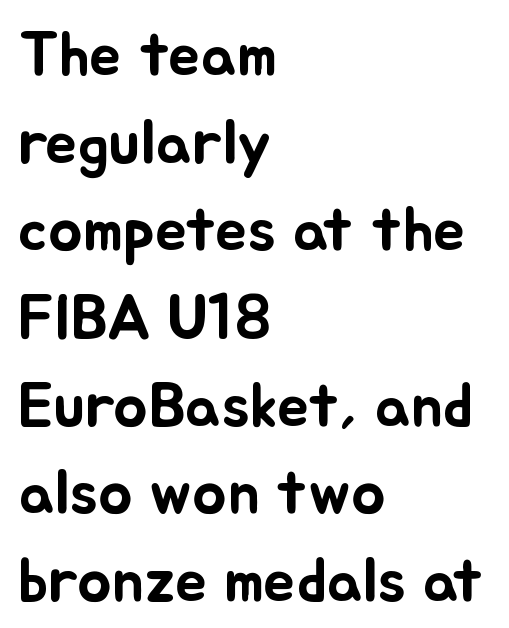
Q: Is the text italic (slanted)? A: No, it is upright.
Q: Is the text underlined? A: No.
Q: How is the paragraph aligned? A: Left-aligned.
Q: Is the spacing between letters normal or unusually wide? A: Normal.
Q: Is the spacing between lines tight, normal or loose? A: Normal.
Q: Width (condensed, normal, or wide)? A: Normal.
Q: Stroke contrast? A: Low.
Q: x-height? A: Small.
Q: Monospaced? A: No.
